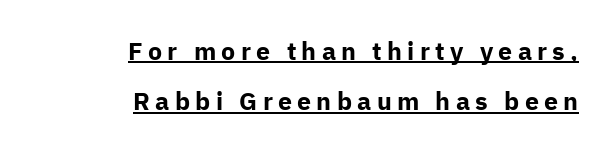
The typesetter chose a ragged-left arrangement here. Quick note: interline space is abundant. Every word sits above its own underline. Spacing between characters has been opened up far beyond the box default. Do the letters lean? They stand straight. Set as a true bold cut, around the 700 mark.
